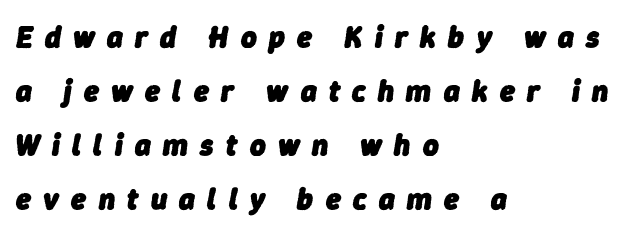
{"italic": "yes", "lean": "right", "slant_degrees": 9, "bold": "yes", "weight": "heavy", "width": "normal", "stroke_contrast": "low", "x_height": "medium", "monospaced": "no", "underline": "no", "align": "left", "line_spacing_ratio": 1.8, "letter_spacing": "wide", "letter_spacing_em": 0.41, "glyph_px": 30}
